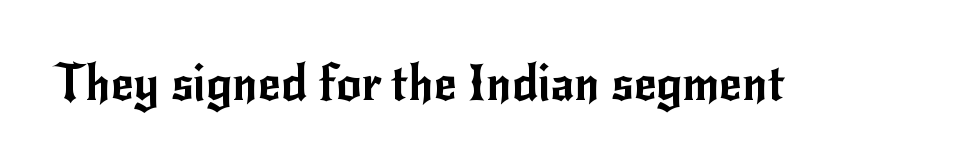
{"serif": "no", "italic": "no", "width": "normal", "stroke_contrast": "low", "x_height": "small", "monospaced": "no", "underline": "no", "letter_spacing": "normal", "letter_spacing_em": 0.0, "glyph_px": 49}
